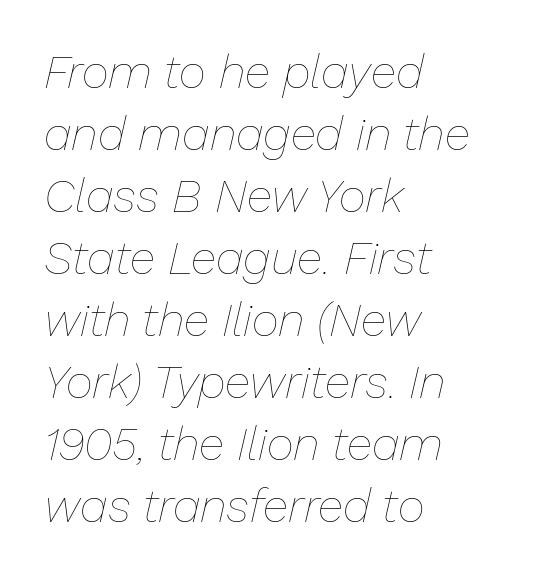
{"italic": "yes", "lean": "right", "slant_degrees": 13, "bold": "no", "weight": "thin", "width": "normal", "stroke_contrast": "low", "x_height": "medium", "monospaced": "no", "underline": "no", "align": "left", "line_spacing": "normal", "line_spacing_ratio": 1.32, "letter_spacing": "normal", "letter_spacing_em": 0.0, "glyph_px": 47}
